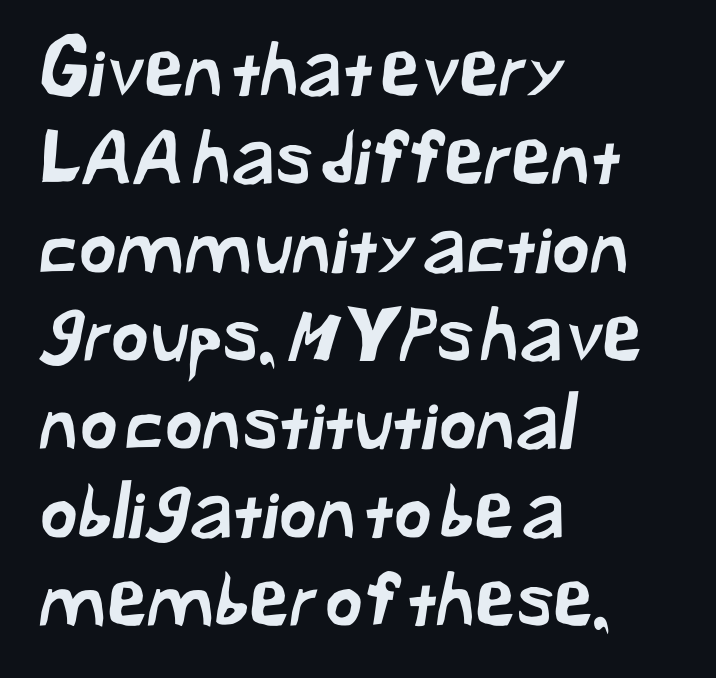
Note the varied advance widths — an 'i' is clearly narrower than an 'm'. Classification — sans serif. The rag falls on the right side of this text block. The strip under each line holds only bare page.
